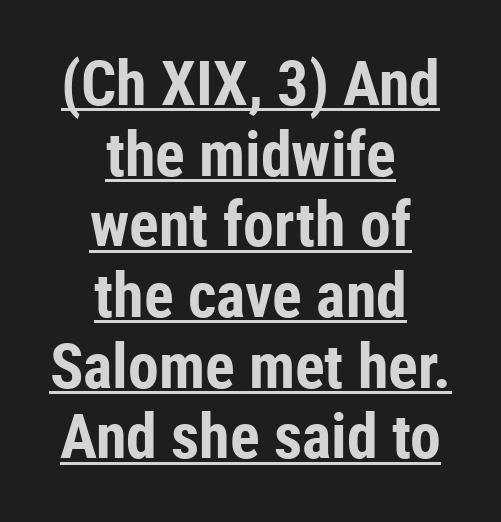
Vertical spacing — tight. Heavy, bold letterforms. Is this a fixed-width face? No — the glyphs have proportional, varying widths. The type is set solid horizontally, with unmodified tracking. The type family on display is of the sans-serif kind. Both edges are ragged and mirror each other, which tells us the setting is centered.
